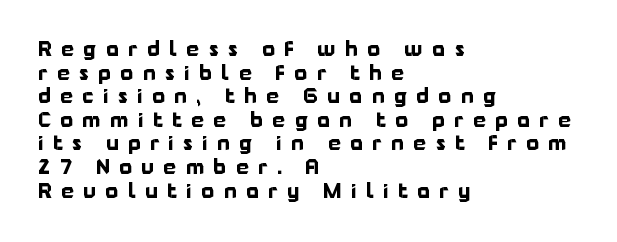
The image shows 20 px bold type, upright; set left-aligned, line spacing 1.18x, unusually wide letter spacing (+0.48 em), not underlined.
